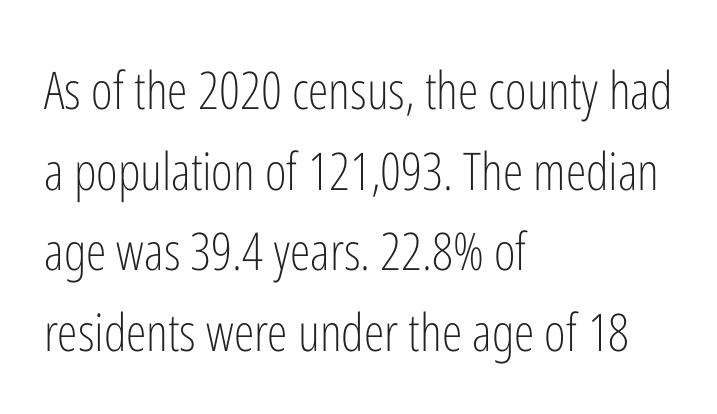
The image shows 52 px light, condensed sans-serif type, upright; set left-aligned, normal line spacing (1.55x), normal letter spacing, not underlined; low stroke contrast and a medium x-height.
